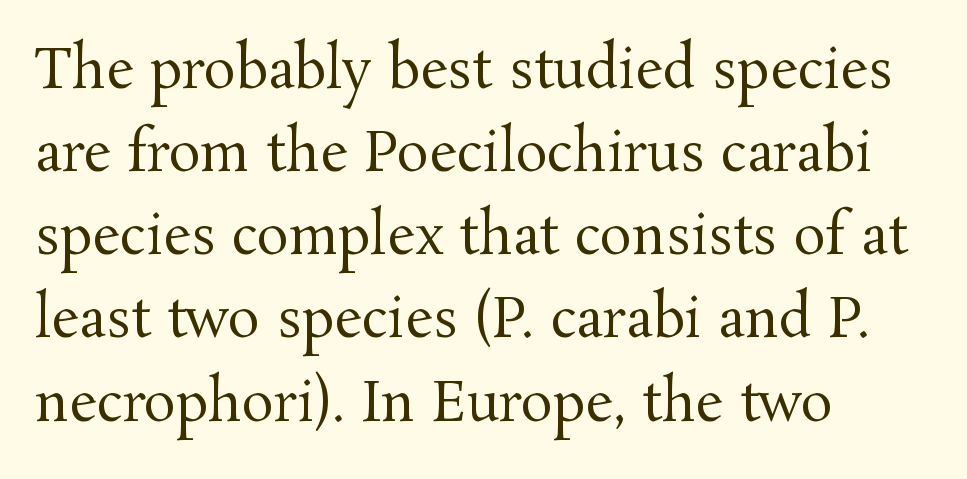
The image shows 54 px regular-weight serif type, upright; set left-aligned, normal line spacing (1.54x), normal letter spacing, not underlined; medium stroke contrast and a medium x-height.
